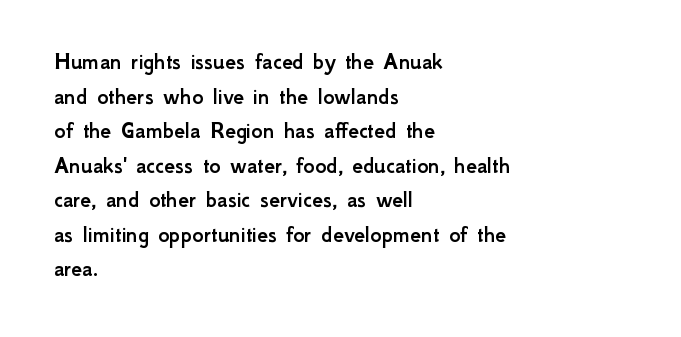
The image shows 24 px text type, upright; set left-aligned, normal line spacing (1.44x), normal letter spacing, not underlined.
